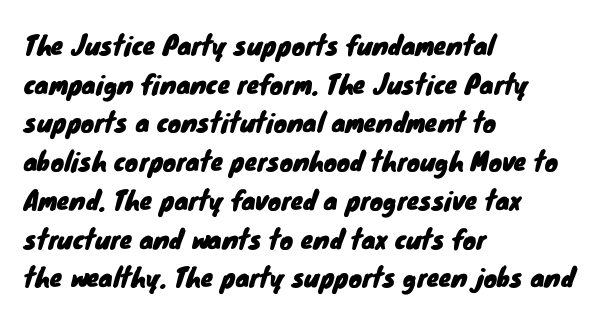
Q: Is the text underlined? A: No.
Q: How is the paragraph aligned? A: Left-aligned.
Q: Is the spacing between letters normal or unusually wide? A: Normal.
Q: Is the spacing between lines tight, normal or loose? A: Normal.
